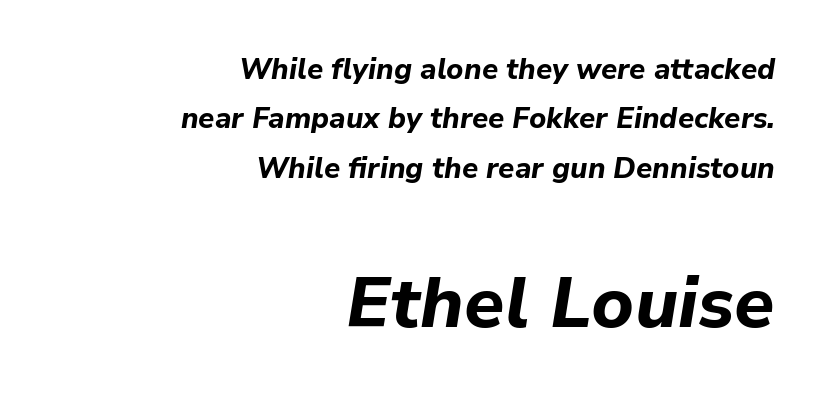
The strokes are fattened all the way to bold. Does the copy run flush right? Yes — the right margin is perfectly even. Standard letterfit; no display-style spreading of the glyphs. Nobody drew a line under any word here.
